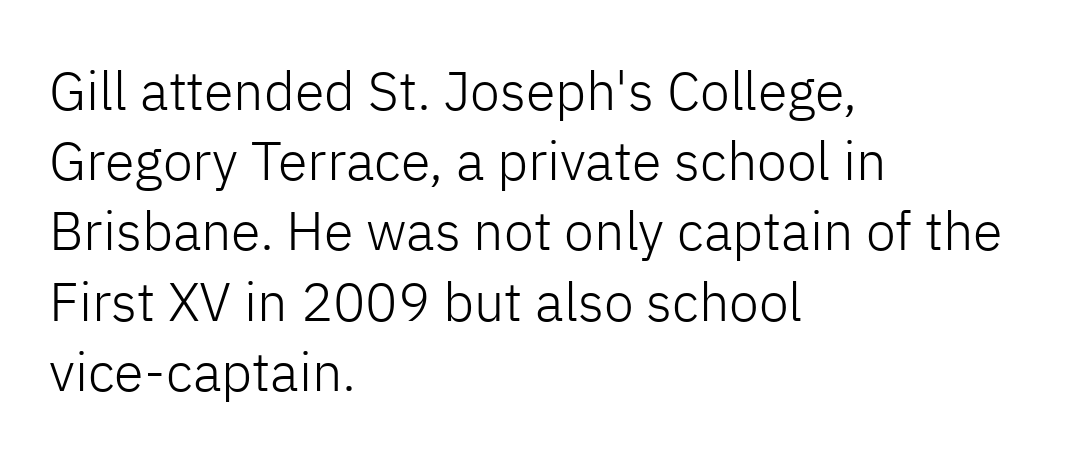
The image shows 54 px light sans-serif type, upright; set left-aligned, normal line spacing (1.3x), normal letter spacing, not underlined; low stroke contrast and a medium x-height.
